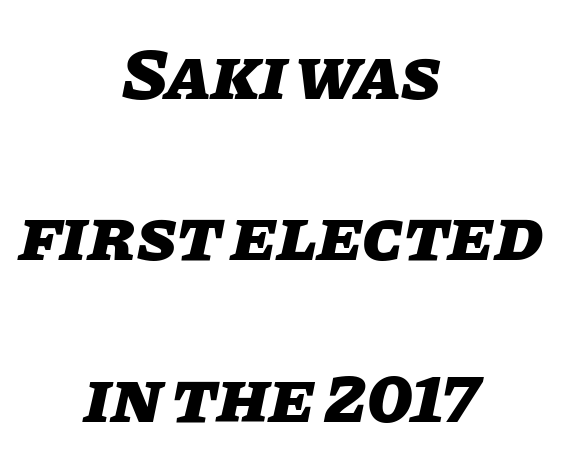
Q: Is the text bold? A: Yes.
Q: Is the text italic (slanted)? A: Yes, it leans right by about 11 degrees.
Q: Is the text underlined? A: No.
Q: How is the paragraph aligned? A: Centered.
Q: Is the spacing between letters normal or unusually wide? A: Normal.
Q: Is the spacing between lines tight, normal or loose? A: Loose.
Q: Width (condensed, normal, or wide)? A: Normal.
Q: Stroke contrast? A: Low.
Q: x-height? A: Large.
Q: Monospaced? A: No.
